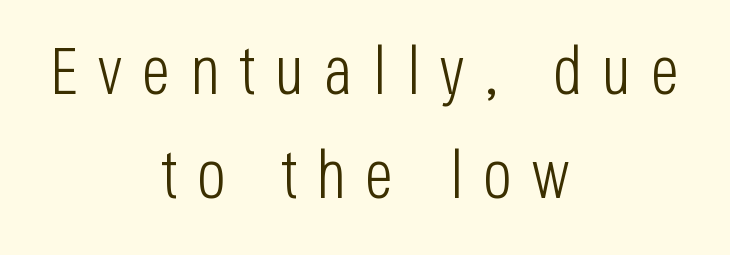
Q: Is the text bold? A: No.
Q: Is the text italic (slanted)? A: No, it is upright.
Q: Is the typeface a serif or a sans-serif typeface? A: Sans-serif.
Q: Is the text underlined? A: No.
Q: How is the paragraph aligned? A: Centered.
Q: Is the spacing between letters normal or unusually wide? A: Unusually wide.
Q: Is the spacing between lines tight, normal or loose? A: Normal.
Q: Width (condensed, normal, or wide)? A: Condensed.
Q: Stroke contrast? A: Low.
Q: x-height? A: Large.
Q: Monospaced? A: No.
